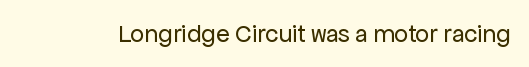
The rendering keeps characters at their native spacing. The font sits on the lighter half of the weight spectrum, regular included. Quick note: underline off. Is there any slant? The stems are plumb.
